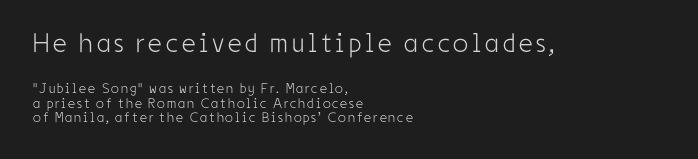
Q: Is the text bold? A: No.
Q: Is the text italic (slanted)? A: No, it is upright.
Q: Is the text underlined? A: No.
Q: How is the paragraph aligned? A: Left-aligned.
Q: Is the spacing between lines tight, normal or loose? A: Tight.
Q: Which block of text is set in a larger size, the first (top) or the second (bottom)? A: The first (top) one.
